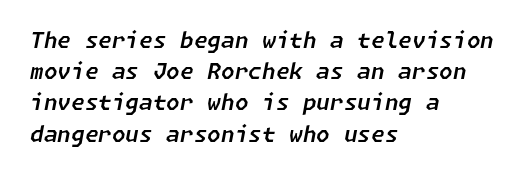
Q: Is the text italic (slanted)? A: Yes, it leans right by about 11 degrees.
Q: Is the text underlined? A: No.
Q: How is the paragraph aligned? A: Left-aligned.
Q: Is the spacing between letters normal or unusually wide? A: Normal.
Q: Is the spacing between lines tight, normal or loose? A: Normal.
